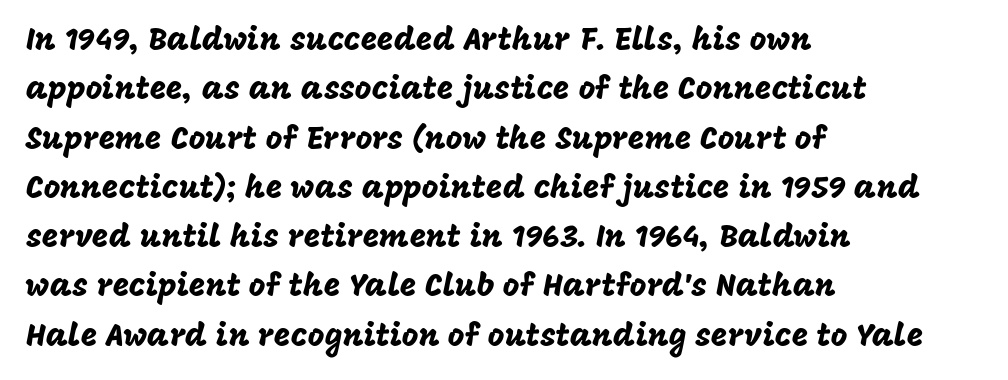
Stroke terminals: plain, sans-serif. Does extra space separate the letters? No, they use regular spacing. A clean baseline with only descenders dipping below it. How would I describe the line gaps? Plain and ordinary. The face used here is proportionally spaced, like ordinary book or web type. This sample is left-justified, so line endings fall wherever the words run out.
